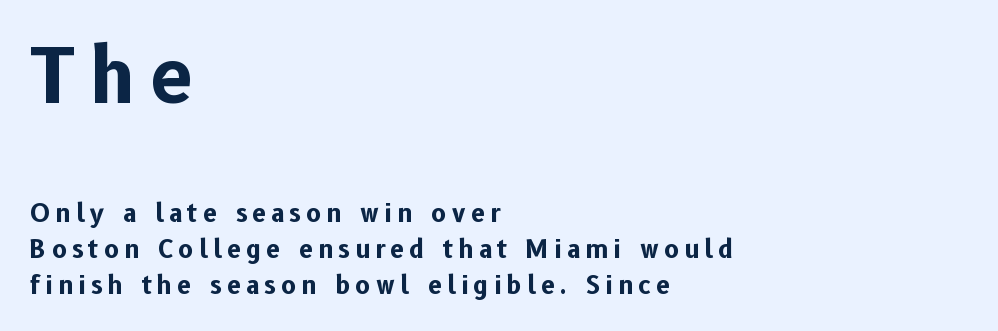
Q: Is the text bold? A: Yes.
Q: Is the text italic (slanted)? A: No, it is upright.
Q: Is the typeface a serif or a sans-serif typeface? A: Sans-serif.
Q: Is the text underlined? A: No.
Q: How is the paragraph aligned? A: Left-aligned.
Q: Is the spacing between letters normal or unusually wide? A: Unusually wide.
Q: Is the spacing between lines tight, normal or loose? A: Normal.
Q: Which block of text is set in a larger size, the first (top) or the second (bottom)? A: The first (top) one.
Q: Width (condensed, normal, or wide)? A: Normal.
Q: Stroke contrast? A: Low.
Q: x-height? A: Medium.
Q: Monospaced? A: No.
